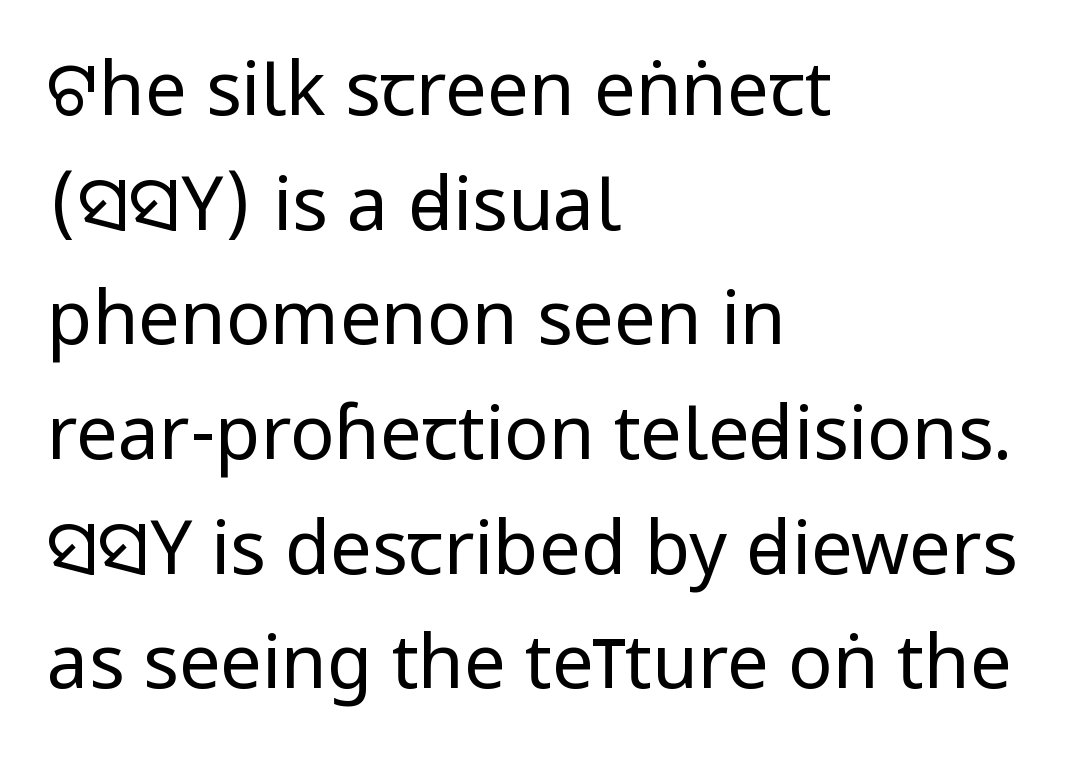
The image shows 74 px regular-weight, condensed sans-serif type, upright; set left-aligned, normal line spacing (1.55x), normal letter spacing, not underlined; low stroke contrast and a large x-height.
